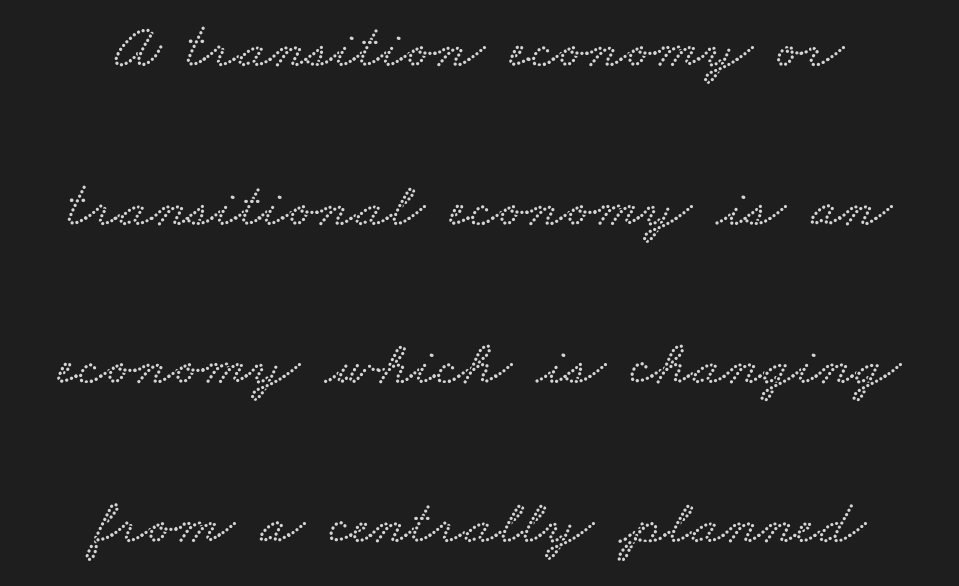
The image shows 64 px wide type; set centered, loose line spacing (2.48x), normal letter spacing, not underlined; low stroke contrast and a small x-height.
